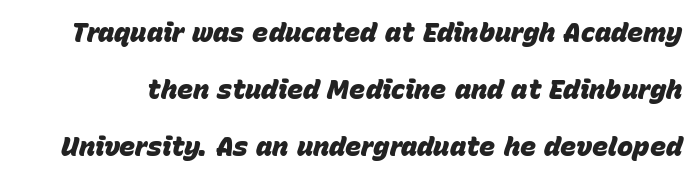
Q: Is the text bold? A: Yes.
Q: Is the text italic (slanted)? A: Yes, it leans right by about 15 degrees.
Q: Is the text underlined? A: No.
Q: Is the spacing between letters normal or unusually wide? A: Normal.
Q: Is the spacing between lines tight, normal or loose? A: Loose.
